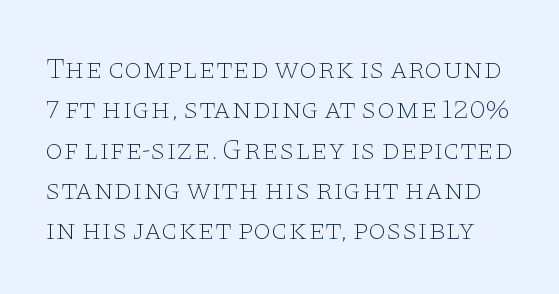
{"serif": "yes", "italic": "no", "bold": "no", "weight": "thin", "width": "wide", "stroke_contrast": "low", "x_height": "large", "monospaced": "no", "underline": "no", "line_spacing": "normal", "line_spacing_ratio": 1.39, "letter_spacing": "normal", "letter_spacing_em": 0.0, "glyph_px": 29}
